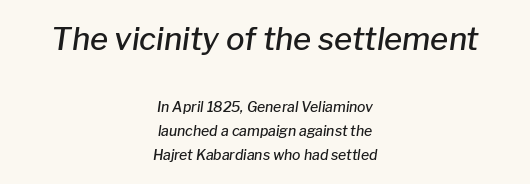
{"italic": "yes", "lean": "right", "slant_degrees": 8, "bold": "semi", "weight": "semibold", "width": "normal", "stroke_contrast": "low", "x_height": "medium", "monospaced": "no", "underline": "no", "align": "center", "line_spacing_ratio": 1.71, "letter_spacing": "normal", "letter_spacing_em": 0.0, "larger_block": "first", "size_ratio": 2.21, "glyph_px": 31}
